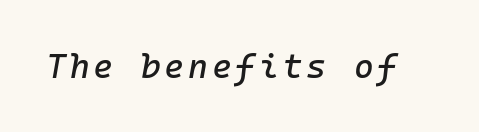
{"italic": "yes", "lean": "right", "slant_degrees": 10, "width": "normal", "stroke_contrast": "low", "x_height": "medium", "monospaced": "yes", "underline": "no", "glyph_px": 34}
